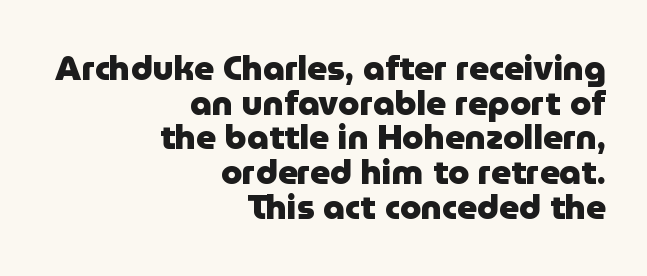
Q: Is the text bold? A: Yes.
Q: Is the text italic (slanted)? A: No, it is upright.
Q: Is the typeface a serif or a sans-serif typeface? A: Sans-serif.
Q: Is the text underlined? A: No.
Q: How is the paragraph aligned? A: Right-aligned.
Q: Is the spacing between letters normal or unusually wide? A: Normal.
Q: Is the spacing between lines tight, normal or loose? A: Tight.
Q: Width (condensed, normal, or wide)? A: Normal.
Q: Stroke contrast? A: Low.
Q: x-height? A: Medium.
Q: Monospaced? A: No.
